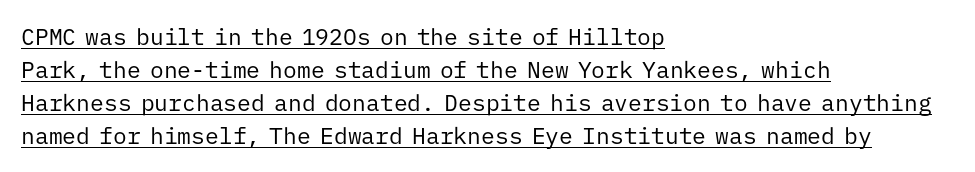
Q: Is the text bold? A: No.
Q: Is the text italic (slanted)? A: No, it is upright.
Q: Is the text underlined? A: Yes.
Q: How is the paragraph aligned? A: Left-aligned.
Q: Is the spacing between letters normal or unusually wide? A: Normal.
Q: Is the spacing between lines tight, normal or loose? A: Normal.
